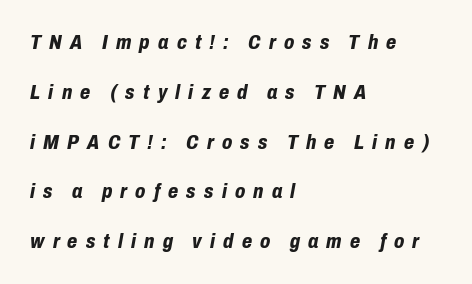
{"italic": "yes", "lean": "right", "slant_degrees": 10, "bold": "yes", "underline": "no", "align": "left", "line_spacing": "loose", "line_spacing_ratio": 2.37, "letter_spacing": "wide", "letter_spacing_em": 0.39, "glyph_px": 21}
